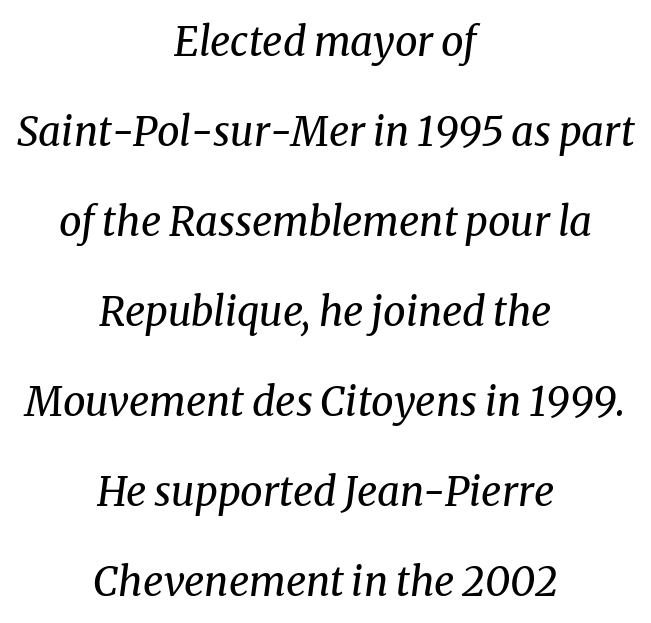
The image shows 40 px regular-weight serif type, italic (leaning right); set centered, loose line spacing (2.25x), normal letter spacing, not underlined; medium stroke contrast and a medium x-height.
